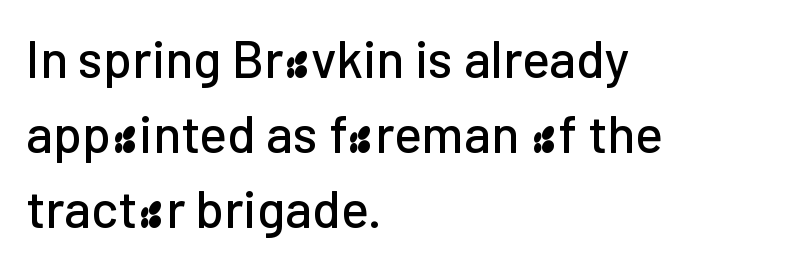
{"serif": "no", "italic": "no", "width": "normal", "stroke_contrast": "low", "x_height": "medium", "monospaced": "no", "underline": "no", "align": "left", "line_spacing": "normal", "line_spacing_ratio": 1.44, "letter_spacing": "normal", "letter_spacing_em": 0.0, "glyph_px": 52}
